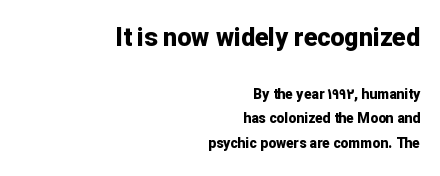
Q: Is the text bold? A: Yes.
Q: Is the text italic (slanted)? A: No, it is upright.
Q: Is the text underlined? A: No.
Q: How is the paragraph aligned? A: Right-aligned.
Q: Is the spacing between letters normal or unusually wide? A: Normal.
Q: Which block of text is set in a larger size, the first (top) or the second (bottom)? A: The first (top) one.
